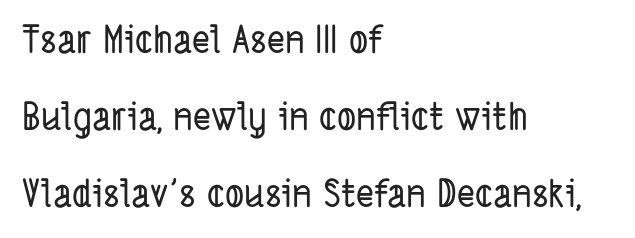
{"serif": "no", "width": "condensed", "stroke_contrast": "low", "x_height": "medium", "monospaced": "no", "underline": "no", "align": "left", "line_spacing": "loose", "line_spacing_ratio": 2.03, "letter_spacing": "normal", "letter_spacing_em": 0.0, "glyph_px": 38}
